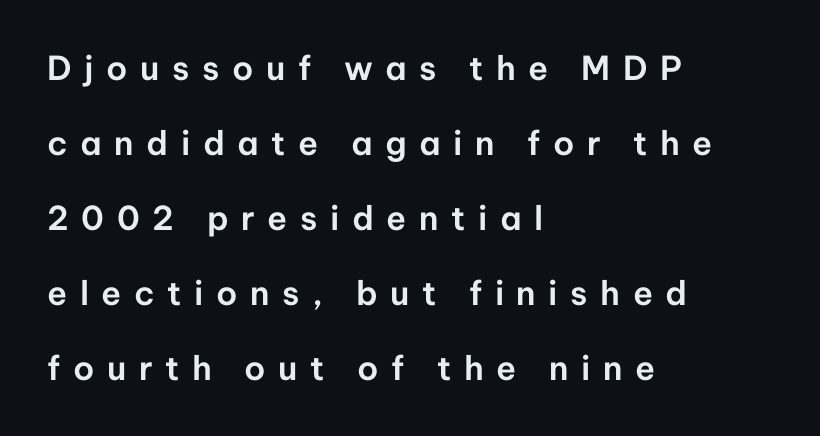
The image shows 33 px sans-serif type, upright; set left-aligned, loose line spacing (2.27x), unusually wide letter spacing (+0.38 em), not underlined; low stroke contrast and a medium x-height.
